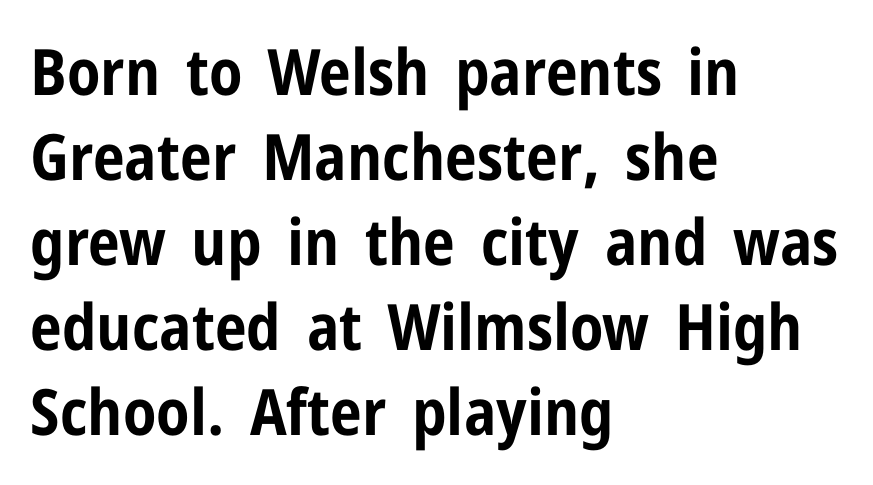
Q: Is the text bold? A: Yes.
Q: Is the text italic (slanted)? A: No, it is upright.
Q: Is the typeface a serif or a sans-serif typeface? A: Sans-serif.
Q: Is the text underlined? A: No.
Q: How is the paragraph aligned? A: Left-aligned.
Q: Is the spacing between letters normal or unusually wide? A: Normal.
Q: Is the spacing between lines tight, normal or loose? A: Normal.
Q: Width (condensed, normal, or wide)? A: Condensed.
Q: Stroke contrast? A: Low.
Q: x-height? A: Medium.
Q: Monospaced? A: No.
